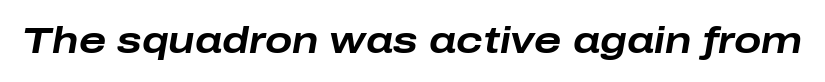
Summary of weight: heavy, a full bold. Honestly, the letter spacing is just normal — you wouldn't notice it. Beneath every word, the page is bare. Observe the lean: these are italic letterforms.
